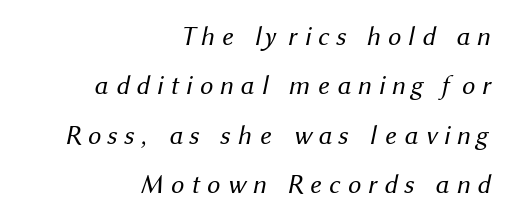
Q: Is the text bold? A: No.
Q: Is the text underlined? A: No.
Q: How is the paragraph aligned? A: Right-aligned.
Q: Is the spacing between letters normal or unusually wide? A: Unusually wide.
Q: Is the spacing between lines tight, normal or loose? A: Loose.
